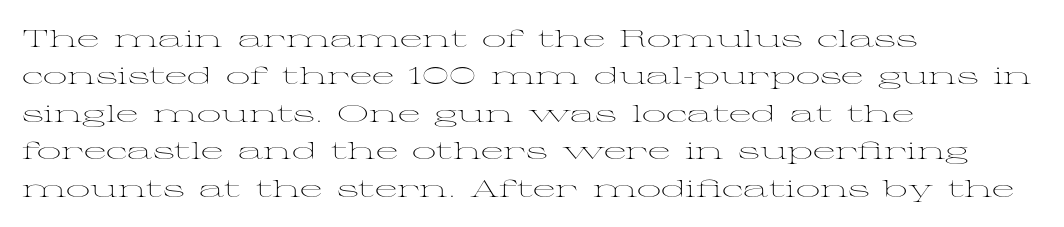
Q: Is the text bold? A: No.
Q: Is the text italic (slanted)? A: No, it is upright.
Q: Is the text underlined? A: No.
Q: How is the paragraph aligned? A: Left-aligned.
Q: Is the spacing between letters normal or unusually wide? A: Normal.
Q: Is the spacing between lines tight, normal or loose? A: Normal.
